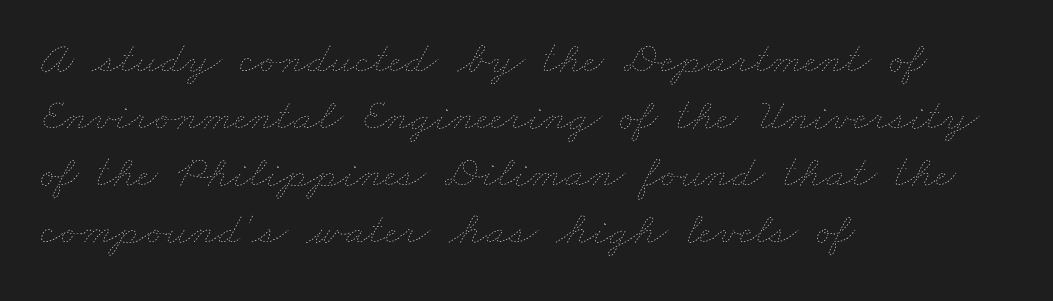
The image shows 46 px thin, wide type; set left-aligned, line spacing 1.24x, normal letter spacing, not underlined; low stroke contrast and a small x-height.
